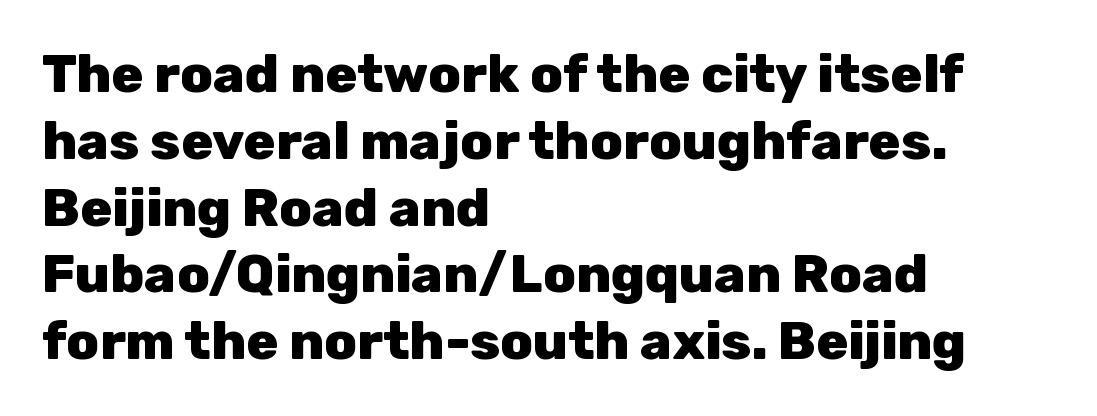
{"serif": "no", "italic": "no", "bold": "yes", "weight": "heavy", "width": "normal", "stroke_contrast": "low", "x_height": "medium", "monospaced": "no", "underline": "no", "align": "left", "line_spacing": "normal", "line_spacing_ratio": 1.26, "letter_spacing": "normal", "letter_spacing_em": 0.0, "glyph_px": 53}
